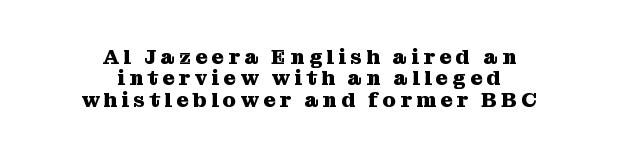
{"italic": "no", "bold": "yes", "underline": "no", "align": "center", "line_spacing": "tight", "line_spacing_ratio": 1.02, "letter_spacing": "wide", "letter_spacing_em": 0.21, "glyph_px": 21}
